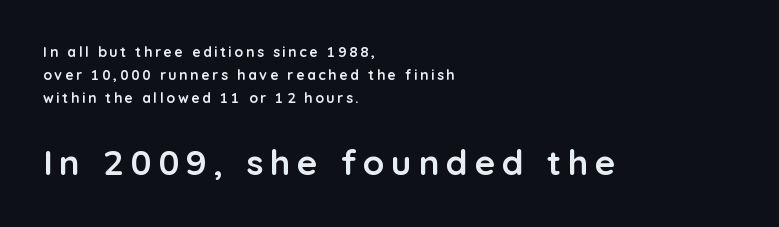
Q: Is the text bold? A: Yes.
Q: Is the text italic (slanted)? A: No, it is upright.
Q: Is the typeface a serif or a sans-serif typeface? A: Sans-serif.
Q: Is the text underlined? A: No.
Q: How is the paragraph aligned? A: Left-aligned.
Q: Is the spacing between lines tight, normal or loose? A: Normal.
Q: Which block of text is set in a larger size, the first (top) or the second (bottom)? A: The second (bottom) one.
Q: Width (condensed, normal, or wide)? A: Normal.
Q: Stroke contrast? A: Low.
Q: x-height? A: Medium.
Q: Monospaced? A: No.
